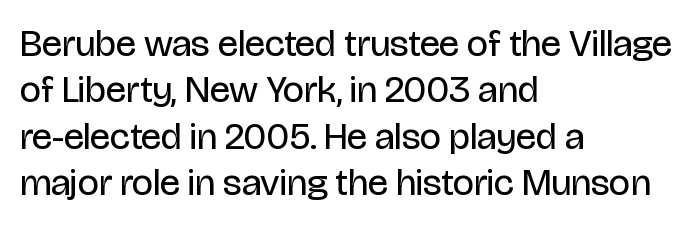
The type is set solid horizontally, with unmodified tracking. The cut favours lightness, reaching ordinary text weight at its darkest. Stroke terminals: plain, sans-serif. Quick note: underline off. Note the varied advance widths — an 'i' is clearly narrower than an 'm'.
